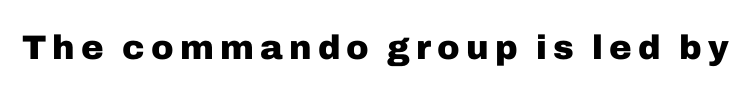
{"serif": "no", "italic": "no", "bold": "yes", "weight": "heavy", "width": "normal", "stroke_contrast": "low", "x_height": "medium", "monospaced": "no", "underline": "no", "glyph_px": 34}
